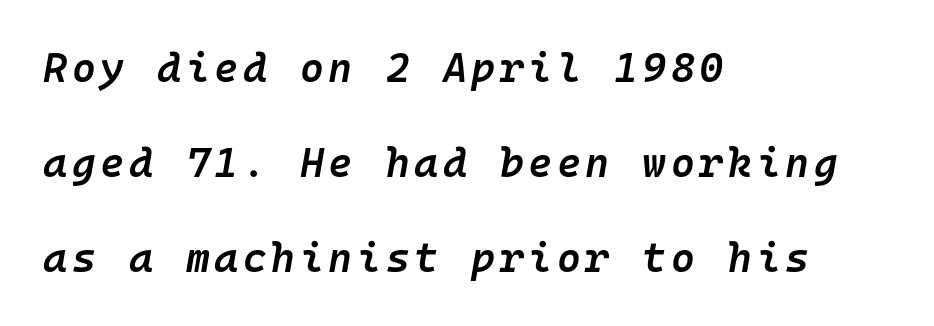
The image shows 41 px semibold type, italic (leaning right), monospaced; set left-aligned, loose line spacing (2.32x), not underlined; low stroke contrast and a medium x-height.
